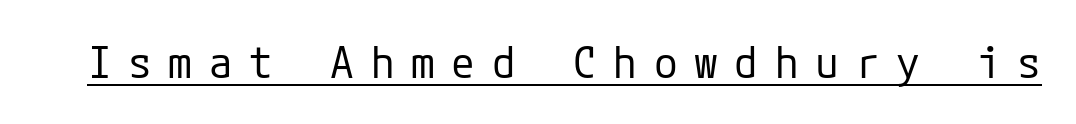
On a weight scale, this lands at 450 or below. Notice how the stems are strictly vertical — no italics here. These characters rest on top of a visible drawn line. The letters are spread apart with noticeably loose tracking. No feet cap the strokes, marking this as sans-serif type.
